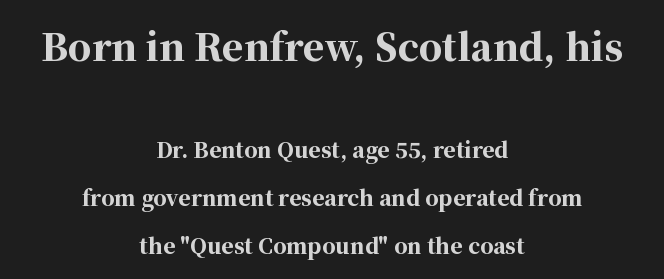
The image shows 37 px bold serif type, upright; set centered, loose line spacing (2.3x), normal letter spacing, not underlined; the first (top) block is 1.76x larger; high stroke contrast and a medium x-height.
